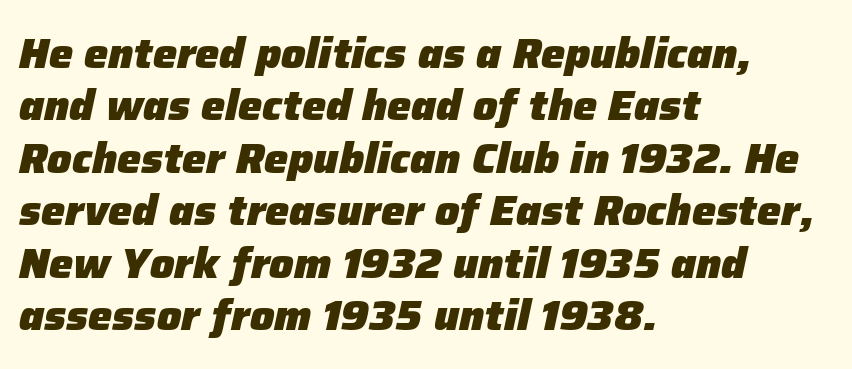
The image shows 43 px heavy type, italic (leaning right); set left-aligned, line spacing 1.22x, normal letter spacing, not underlined; low stroke contrast and a medium x-height.
